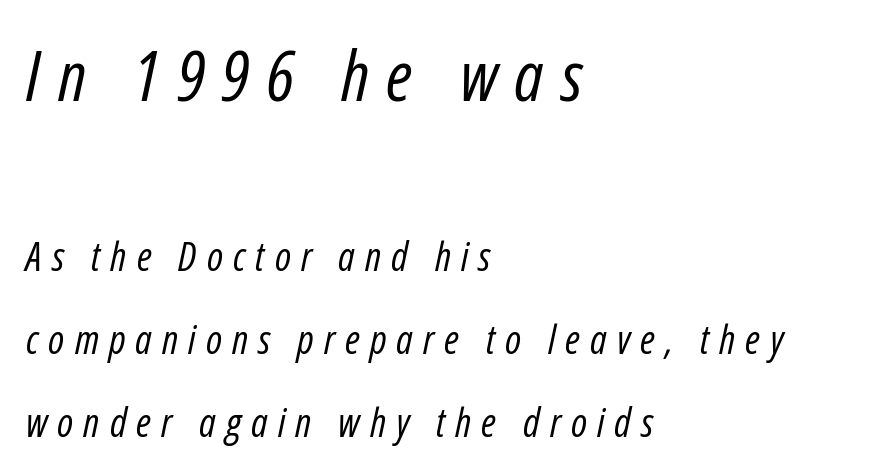
{"italic": "yes", "lean": "right", "slant_degrees": 12, "bold": "no", "weight": "regular", "width": "condensed", "stroke_contrast": "low", "x_height": "medium", "monospaced": "no", "underline": "no", "align": "left", "line_spacing": "loose", "line_spacing_ratio": 2.08, "letter_spacing": "wide", "letter_spacing_em": 0.25, "larger_block": "first", "size_ratio": 1.75, "glyph_px": 70}
